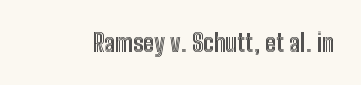
{"italic": "no", "underline": "no", "letter_spacing": "normal", "letter_spacing_em": 0.0, "glyph_px": 25}
